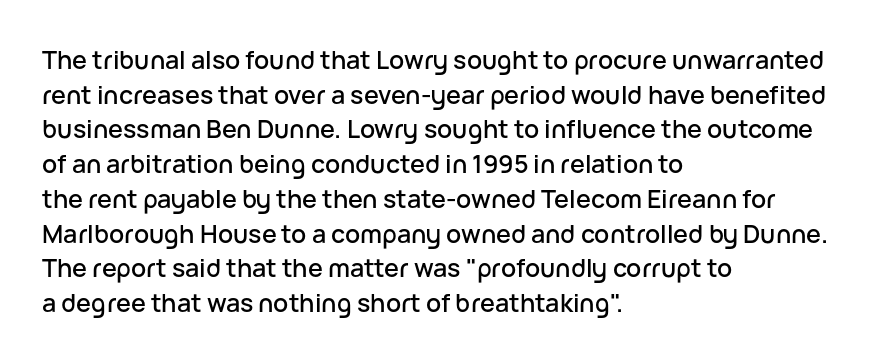
The image shows 25 px text type, upright; set left-aligned, normal line spacing (1.39x), normal letter spacing, not underlined.
